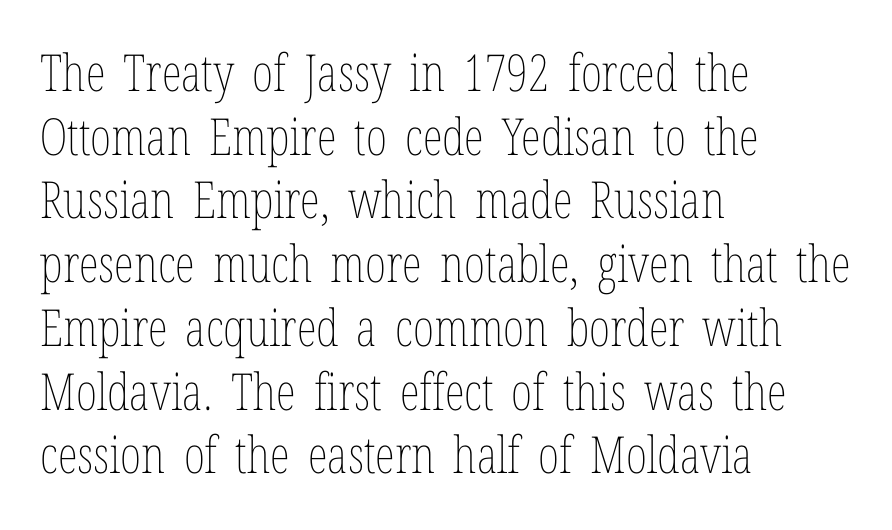
The image shows 51 px thin, condensed type, upright; set left-aligned, normal line spacing (1.25x), normal letter spacing, not underlined; low stroke contrast and a medium x-height.
